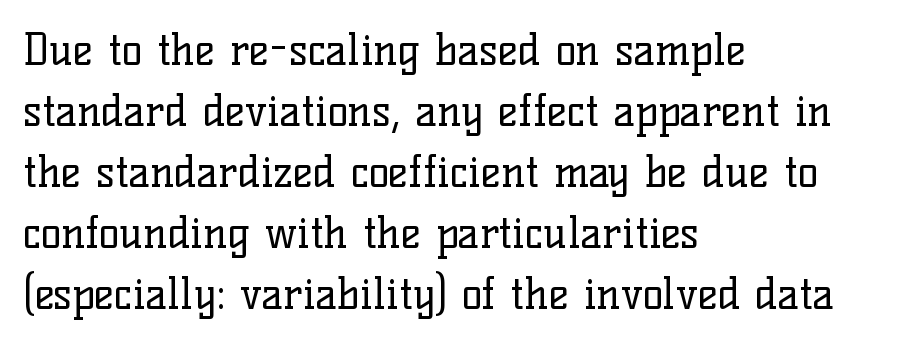
The image shows 43 px regular-weight serif type, upright; set left-aligned, normal line spacing (1.42x), normal letter spacing, not underlined; low stroke contrast and a medium x-height.
